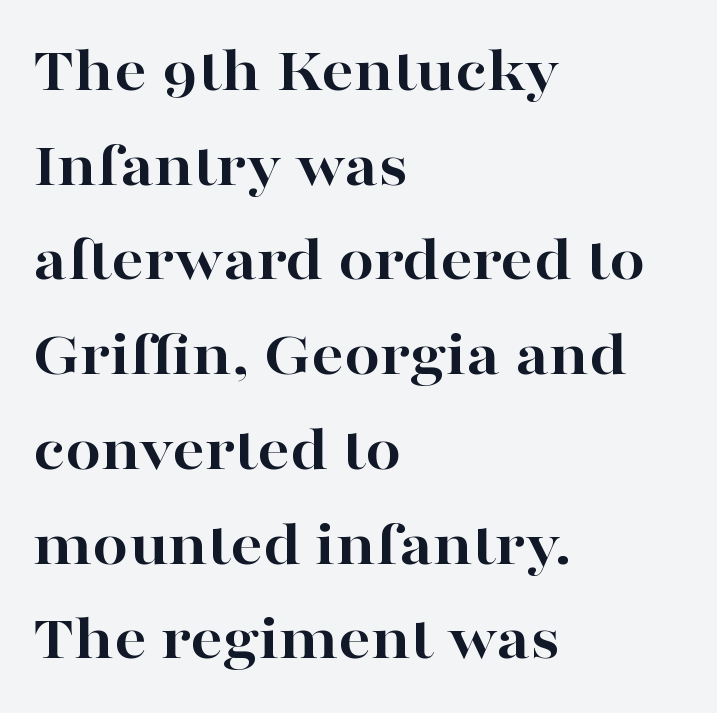
Q: Is the text bold? A: Yes.
Q: Is the text italic (slanted)? A: No, it is upright.
Q: Is the typeface a serif or a sans-serif typeface? A: Serif.
Q: Is the text underlined? A: No.
Q: How is the paragraph aligned? A: Left-aligned.
Q: Is the spacing between letters normal or unusually wide? A: Normal.
Q: Is the spacing between lines tight, normal or loose? A: Normal.
Q: Width (condensed, normal, or wide)? A: Wide.
Q: Stroke contrast? A: High.
Q: x-height? A: Medium.
Q: Monospaced? A: No.
